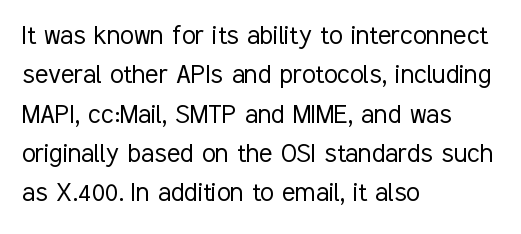
Q: Is the text bold? A: No.
Q: Is the text italic (slanted)? A: No, it is upright.
Q: Is the typeface a serif or a sans-serif typeface? A: Sans-serif.
Q: Is the text underlined? A: No.
Q: How is the paragraph aligned? A: Left-aligned.
Q: Is the spacing between letters normal or unusually wide? A: Normal.
Q: Is the spacing between lines tight, normal or loose? A: Normal.
Q: Width (condensed, normal, or wide)? A: Condensed.
Q: Stroke contrast? A: Low.
Q: x-height? A: Medium.
Q: Monospaced? A: No.
